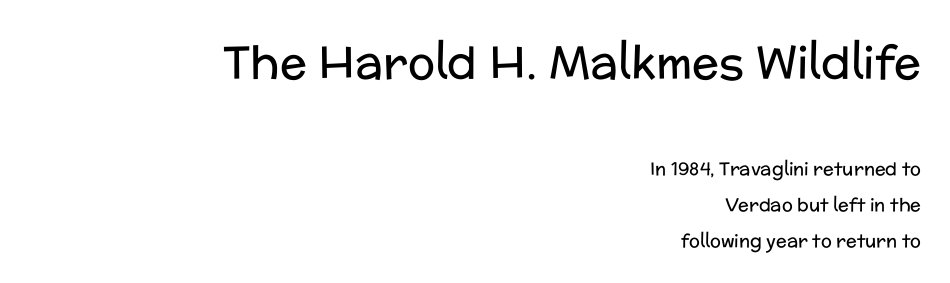
Q: Is the text bold? A: No.
Q: Is the text italic (slanted)? A: No, it is upright.
Q: Is the typeface a serif or a sans-serif typeface? A: Sans-serif.
Q: Is the text underlined? A: No.
Q: How is the paragraph aligned? A: Right-aligned.
Q: Is the spacing between letters normal or unusually wide? A: Normal.
Q: Is the spacing between lines tight, normal or loose? A: Loose.
Q: Which block of text is set in a larger size, the first (top) or the second (bottom)? A: The first (top) one.
Q: Width (condensed, normal, or wide)? A: Normal.
Q: Stroke contrast? A: Low.
Q: x-height? A: Medium.
Q: Monospaced? A: No.
